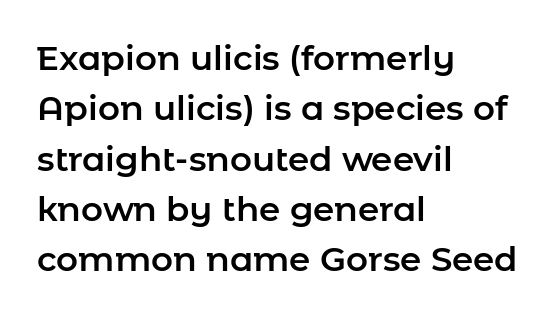
The image shows 34 px sans-serif type, upright; set left-aligned, normal line spacing (1.48x), normal letter spacing, not underlined; low stroke contrast and a medium x-height.
